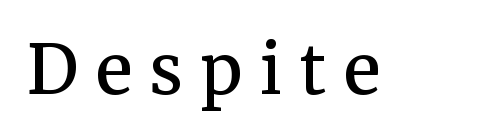
The typeface chosen for these lines features serifs. Is the letter spacing exaggerated? Yes — the characters are pushed far apart. Stems and bowls a touch heavier than normal — semibold. Notice how the stems are strictly vertical — no italics here. A bare baseline throughout the passage. Is this a fixed-width face? No — the glyphs have proportional, varying widths.
